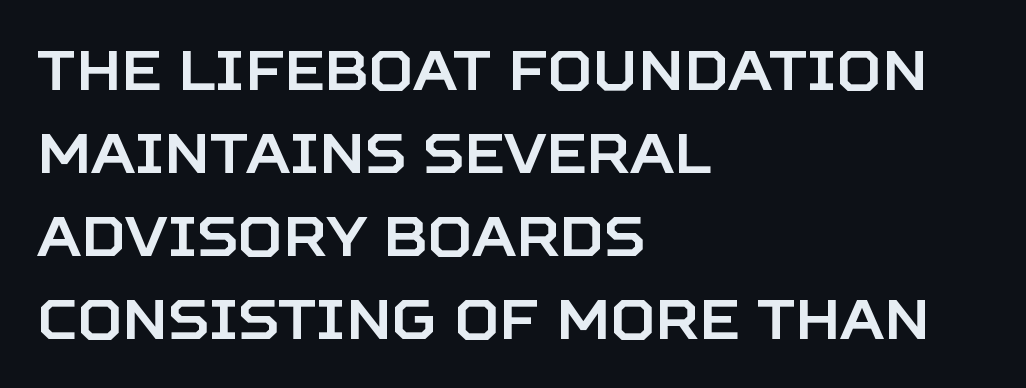
{"serif": "no", "italic": "no", "width": "normal", "stroke_contrast": "low", "x_height": "large", "monospaced": "no", "underline": "no", "align": "left", "line_spacing": "normal", "line_spacing_ratio": 1.51, "letter_spacing": "normal", "letter_spacing_em": 0.0, "glyph_px": 55}
